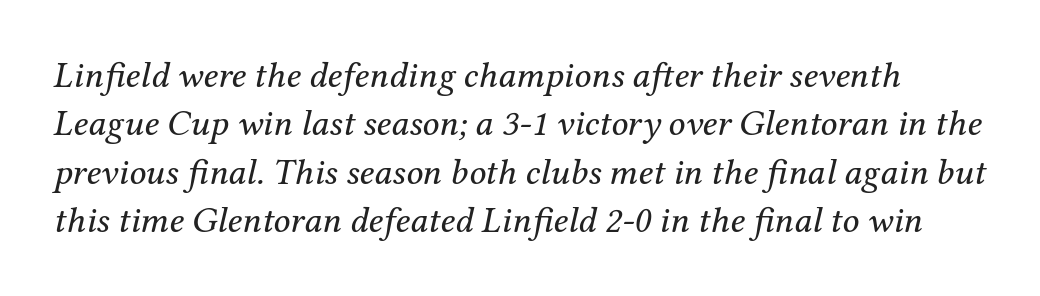
The image shows 37 px regular-weight serif type, italic (leaning right); set normal line spacing (1.31x), normal letter spacing, not underlined; medium stroke contrast and a medium x-height.
